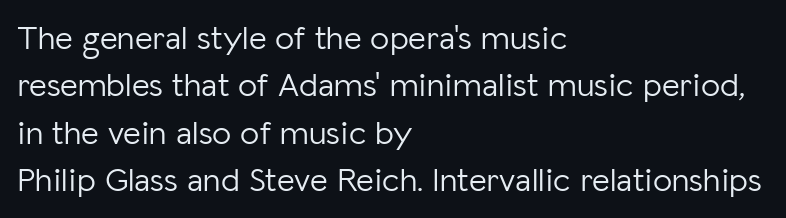
{"serif": "no", "italic": "no", "bold": "no", "weight": "light", "width": "normal", "stroke_contrast": "low", "x_height": "medium", "monospaced": "no", "underline": "no", "align": "left", "line_spacing": "normal", "line_spacing_ratio": 1.39, "letter_spacing": "normal", "letter_spacing_em": 0.0, "glyph_px": 34}
